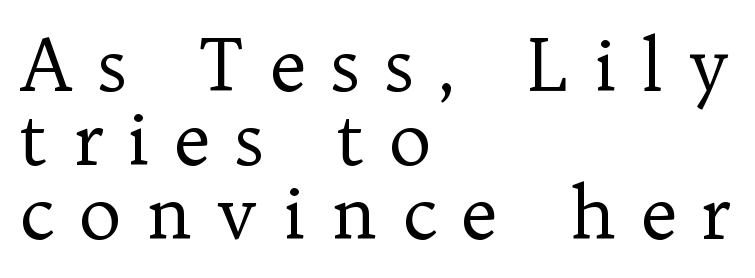
The image shows 72 px regular-weight serif type, upright; set left-aligned, tight line spacing (1.03x), unusually wide letter spacing (+0.33 em), not underlined; low stroke contrast and a medium x-height.
